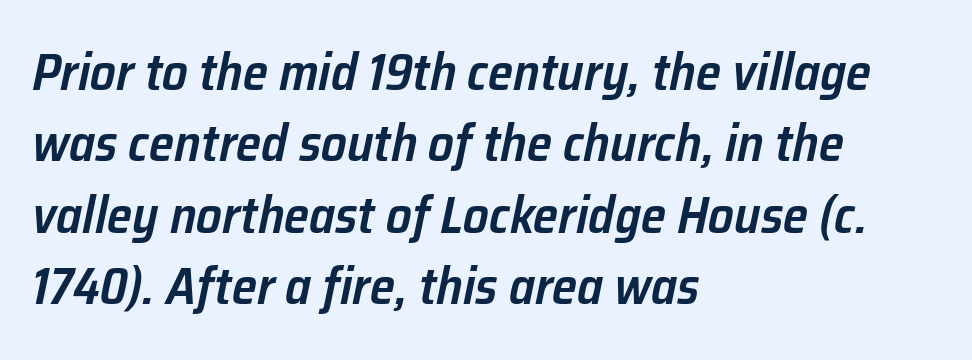
Q: Is the text bold? A: Semi-bold.
Q: Is the text italic (slanted)? A: Yes, it leans right by about 12 degrees.
Q: Is the text underlined? A: No.
Q: How is the paragraph aligned? A: Left-aligned.
Q: Is the spacing between letters normal or unusually wide? A: Normal.
Q: Is the spacing between lines tight, normal or loose? A: Normal.
Q: Width (condensed, normal, or wide)? A: Normal.
Q: Stroke contrast? A: Low.
Q: x-height? A: Medium.
Q: Monospaced? A: No.
